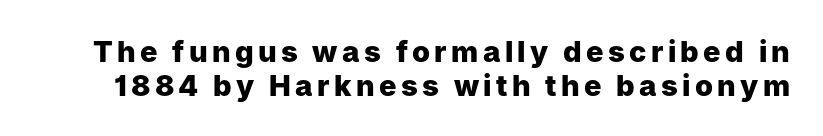
Q: Is the text bold? A: Yes.
Q: Is the text italic (slanted)? A: No, it is upright.
Q: Is the typeface a serif or a sans-serif typeface? A: Sans-serif.
Q: Is the text underlined? A: No.
Q: Width (condensed, normal, or wide)? A: Normal.
Q: Stroke contrast? A: Low.
Q: x-height? A: Medium.
Q: Monospaced? A: No.
